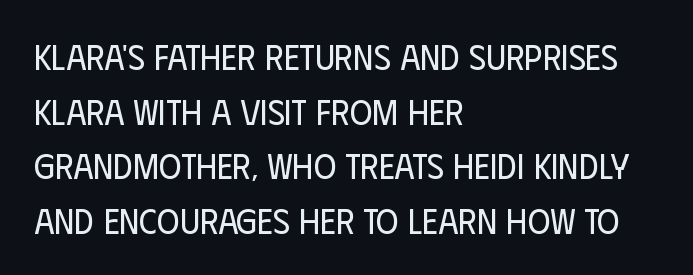
The rendering shows plain stroke endings on the letterforms — a sans-serif design. In CSS terms this would be text-align: left. Spacing verdict: proportional, widths tailored to each character. Words appear dense and cohesive because spacing is normal. Unmarked baselines from the first word to the last.
